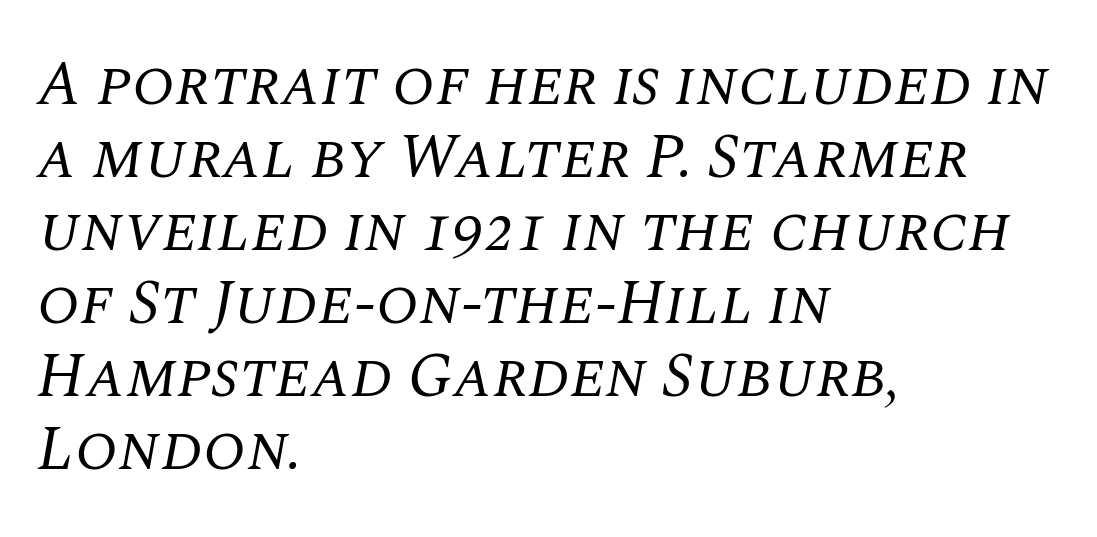
Students, note that the glyphs here touch the page at normal intervals. The weight would be labelled regular, book, light, or lighter still. Teacher's note: observe the even left margin — that is flush-left alignment. Rule under the text: the space is simply empty.
